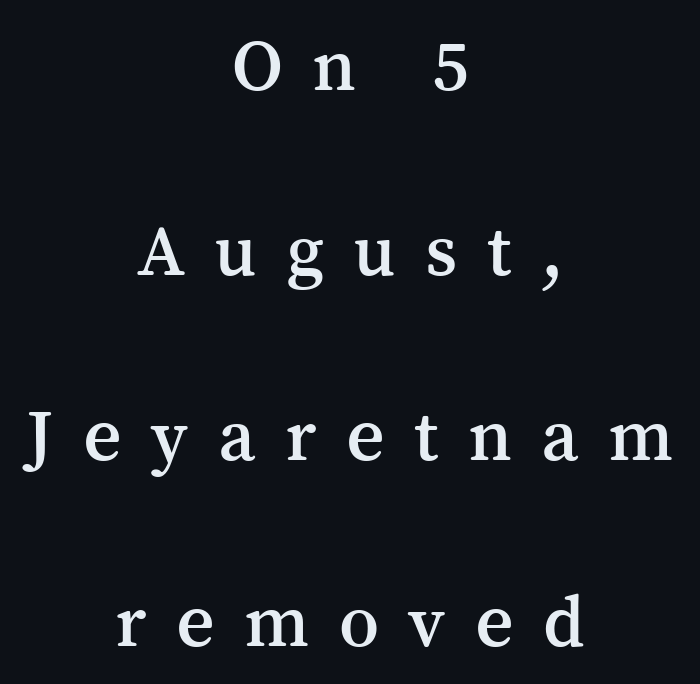
{"serif": "yes", "italic": "no", "width": "normal", "stroke_contrast": "medium", "x_height": "medium", "monospaced": "no", "underline": "no", "align": "center", "line_spacing": "loose", "line_spacing_ratio": 2.47, "letter_spacing": "wide", "letter_spacing_em": 0.39, "glyph_px": 75}
